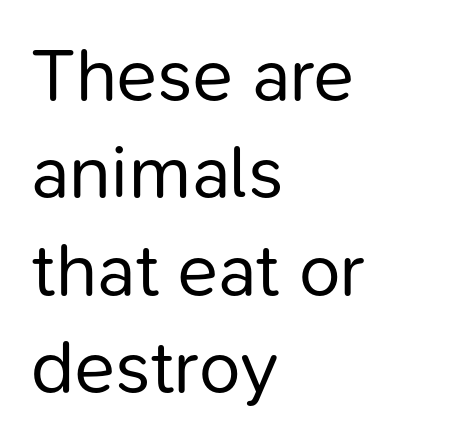
Q: Is the text bold? A: No.
Q: Is the text italic (slanted)? A: No, it is upright.
Q: Is the typeface a serif or a sans-serif typeface? A: Sans-serif.
Q: Is the text underlined? A: No.
Q: How is the paragraph aligned? A: Left-aligned.
Q: Is the spacing between letters normal or unusually wide? A: Normal.
Q: Is the spacing between lines tight, normal or loose? A: Normal.
Q: Width (condensed, normal, or wide)? A: Normal.
Q: Stroke contrast? A: Low.
Q: x-height? A: Medium.
Q: Monospaced? A: No.
